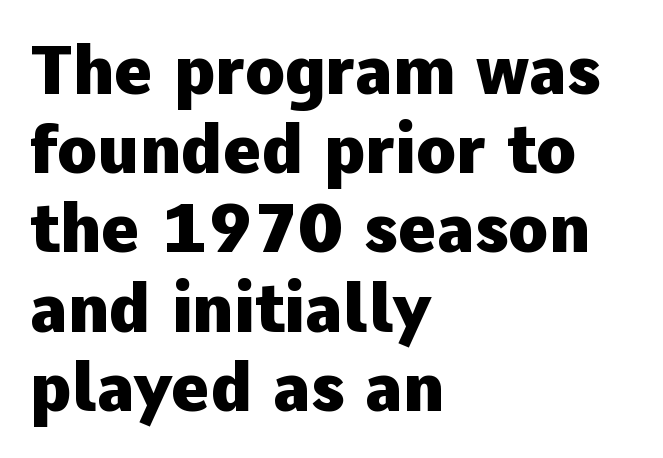
Do the characters align in a grid? No, the font is proportional. Every letter is thick-stroked: bold, no question. Descenders are the only things crossing below the line. Type style note: lacks serifs.
